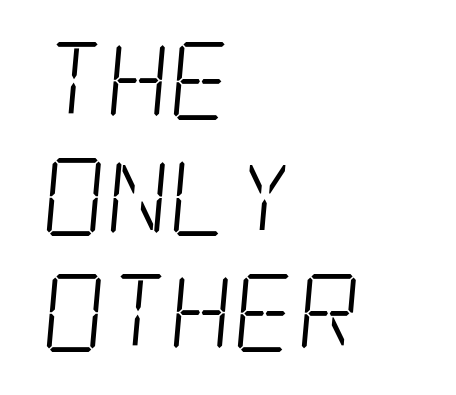
Underlining? Definitely not there. This sample keeps an unexceptional amount of space between lines. Where is the straight margin? On the left. The typeface has the unassuming heft of standard copy or less. Examine the stroke ends and you'll spot serifs.
